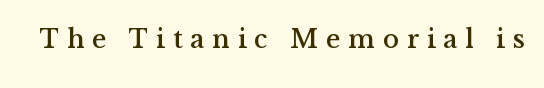
The words here are not underlined. Vertical strokes here are truly vertical. Glyph-to-glyph distance is far greater than everyday printed text.
